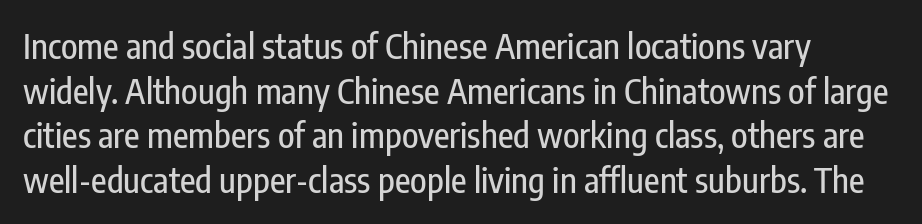
Letter spacing: default. The ragged edge is on the right, which tells us the setting is flush left. I'd call this a sans setting — the letters go barefoot. Reading down the column, the eye jumps a familiar distance to each next line. Descenders hang freely into open space.
